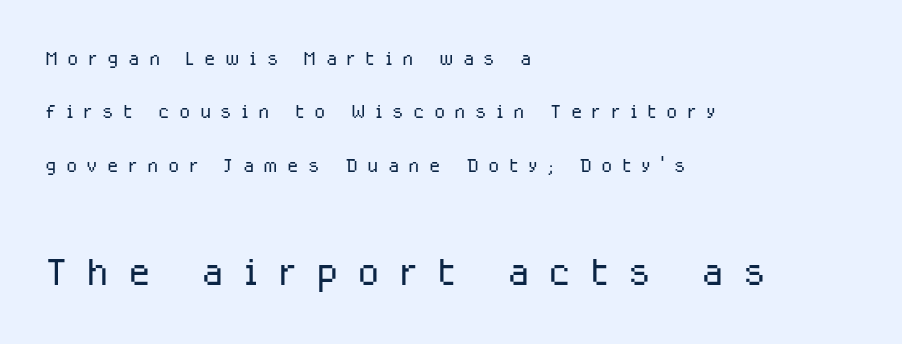
{"serif": "no", "italic": "no", "bold": "no", "weight": "light", "width": "normal", "stroke_contrast": "low", "x_height": "medium", "monospaced": "no", "underline": "no", "align": "left", "line_spacing": "loose", "line_spacing_ratio": 2.05, "letter_spacing": "wide", "letter_spacing_em": 0.36, "larger_block": "second", "size_ratio": 2.0, "glyph_px": 52}
